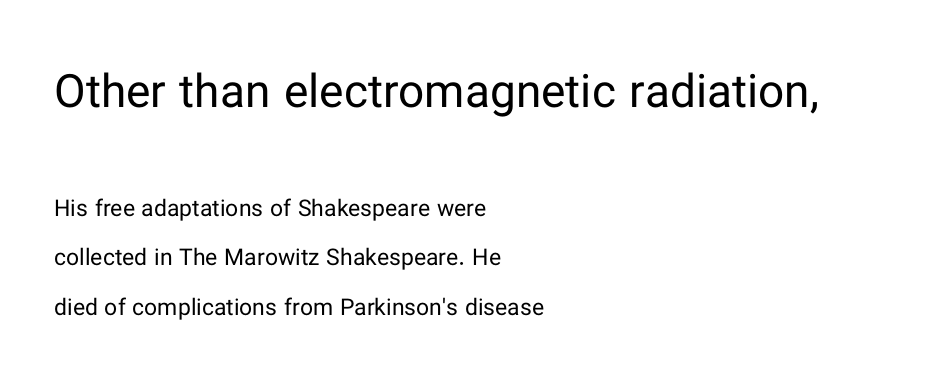
The image shows 46 px regular-weight sans-serif type, upright; set left-aligned, loose line spacing (2.14x), normal letter spacing, not underlined; the first (top) block is 2.0x larger; low stroke contrast and a medium x-height.
